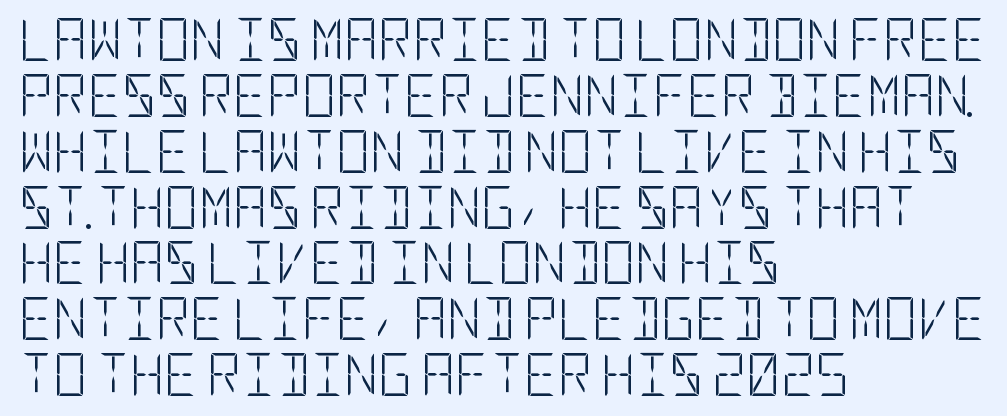
{"serif": "no", "italic": "no", "bold": "no", "weight": "light", "width": "condensed", "stroke_contrast": "low", "x_height": "large", "underline": "no", "align": "left", "line_spacing": "normal", "line_spacing_ratio": 1.33, "letter_spacing": "normal", "letter_spacing_em": 0.0, "glyph_px": 42}
